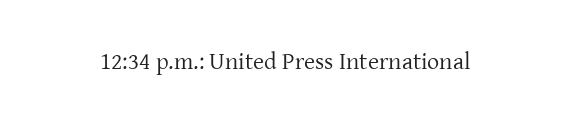
Q: Is the text bold? A: No.
Q: Is the text italic (slanted)? A: No, it is upright.
Q: Is the text underlined? A: No.
Q: Is the spacing between letters normal or unusually wide? A: Normal.
